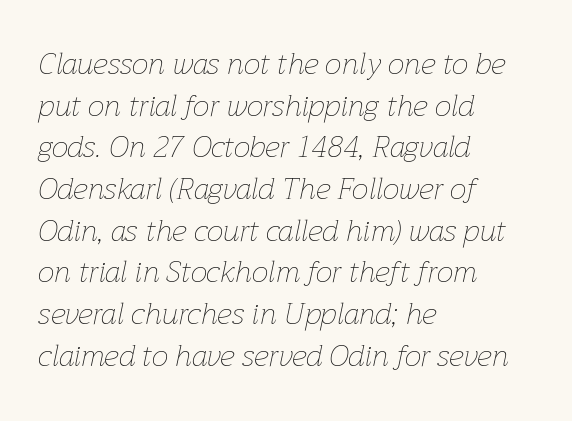
Q: Is the text bold? A: No.
Q: Is the text italic (slanted)? A: Yes, it leans right by about 12 degrees.
Q: Is the text underlined? A: No.
Q: How is the paragraph aligned? A: Left-aligned.
Q: Is the spacing between letters normal or unusually wide? A: Normal.
Q: Is the spacing between lines tight, normal or loose? A: Normal.
Q: Width (condensed, normal, or wide)? A: Normal.
Q: Stroke contrast? A: Low.
Q: x-height? A: Medium.
Q: Monospaced? A: No.
